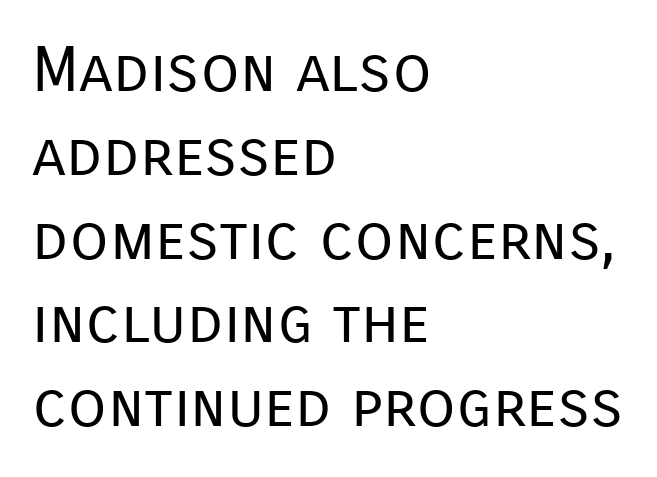
Q: Is the text bold? A: No.
Q: Is the text italic (slanted)? A: No, it is upright.
Q: Is the typeface a serif or a sans-serif typeface? A: Sans-serif.
Q: Is the text underlined? A: No.
Q: How is the paragraph aligned? A: Left-aligned.
Q: Is the spacing between letters normal or unusually wide? A: Normal.
Q: Is the spacing between lines tight, normal or loose? A: Normal.
Q: Width (condensed, normal, or wide)? A: Normal.
Q: Stroke contrast? A: Low.
Q: x-height? A: Medium.
Q: Monospaced? A: No.
